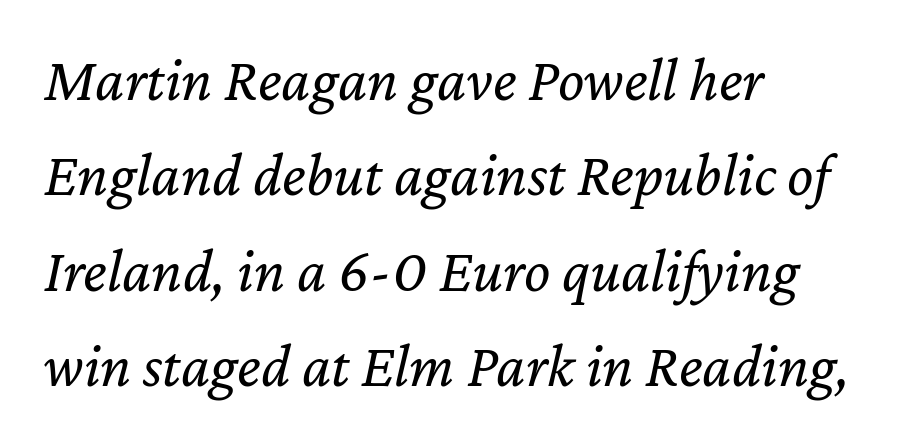
The image shows 62 px regular-weight type, italic (leaning right); set left-aligned, normal line spacing (1.54x), normal letter spacing, not underlined; low stroke contrast and a medium x-height.
